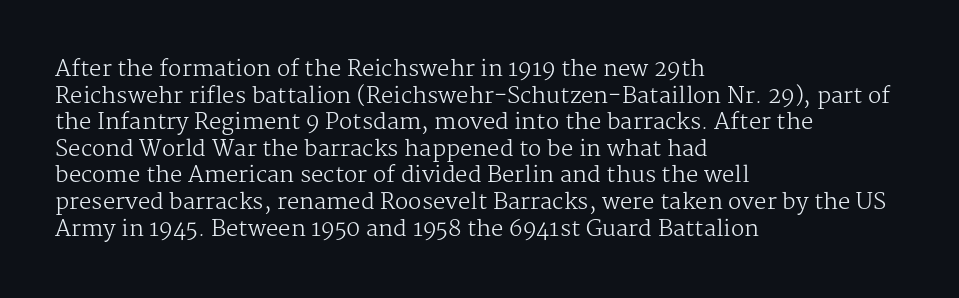
The image shows 22 px text type, upright; set left-aligned, line spacing 1.21x, normal letter spacing, not underlined.
